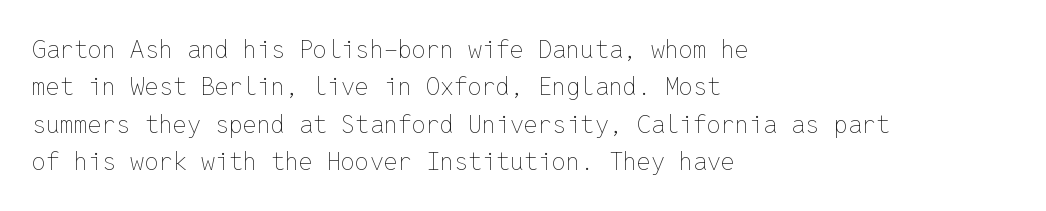
Q: Is the text bold? A: No.
Q: Is the text italic (slanted)? A: No, it is upright.
Q: Is the text underlined? A: No.
Q: How is the paragraph aligned? A: Left-aligned.
Q: Is the spacing between letters normal or unusually wide? A: Normal.
Q: Is the spacing between lines tight, normal or loose? A: Normal.
